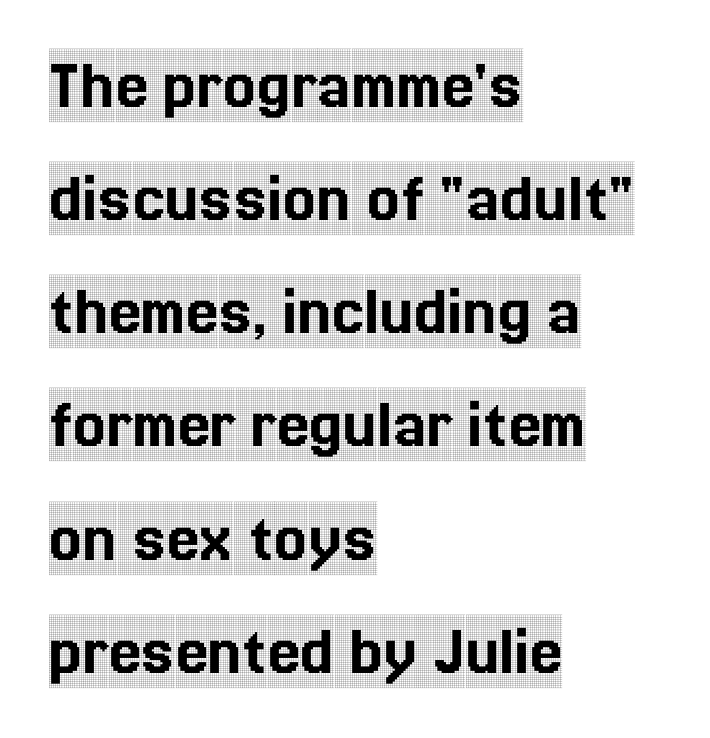
The image shows 73 px condensed serif type, upright; set left-aligned, normal line spacing (1.55x), normal letter spacing, not underlined; a large x-height.
